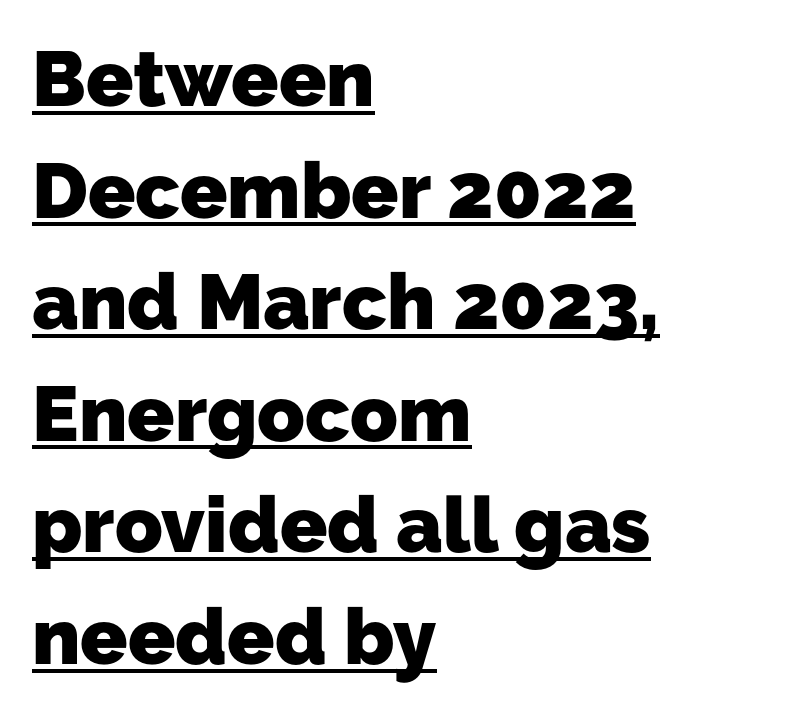
{"serif": "no", "bold": "yes", "weight": "heavy", "width": "normal", "stroke_contrast": "low", "x_height": "medium", "monospaced": "no", "underline": "yes", "align": "left", "line_spacing": "normal", "line_spacing_ratio": 1.43, "letter_spacing": "normal", "letter_spacing_em": 0.0, "glyph_px": 78}
